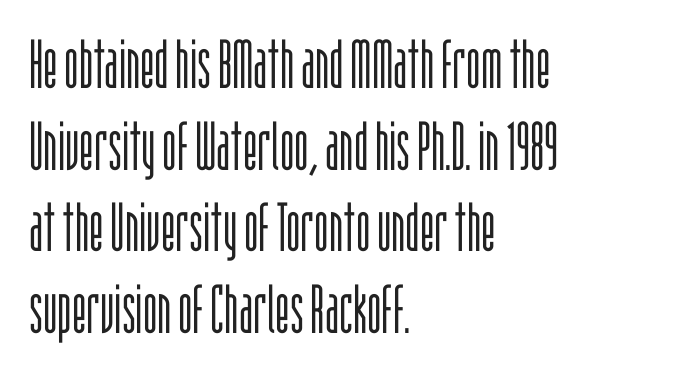
Is this a fixed-width face? No — the glyphs have proportional, varying widths. The face looks like a standard text weight, possibly lighter. If you drew a line through each stem, it would be perfectly vertical. Line starts are locked; line ends wander.
